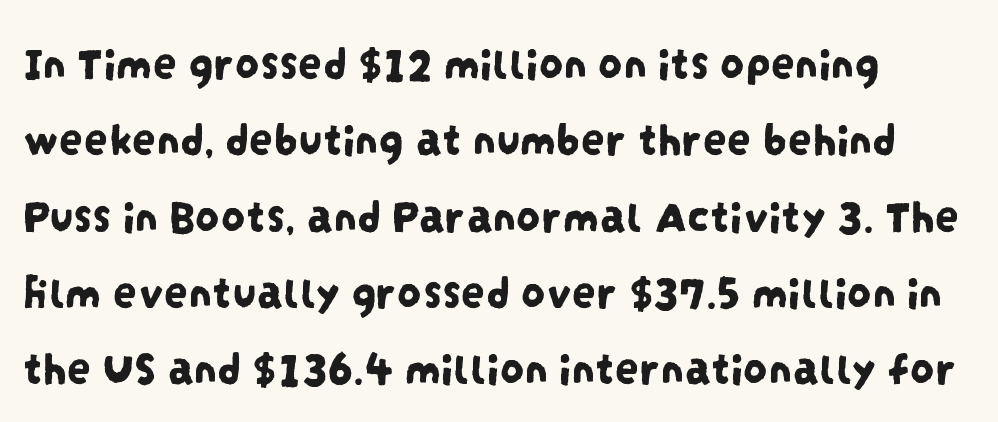
{"serif": "no", "width": "condensed", "stroke_contrast": "low", "x_height": "large", "monospaced": "no", "underline": "no", "align": "left", "line_spacing": "normal", "line_spacing_ratio": 1.59, "letter_spacing": "normal", "letter_spacing_em": 0.0, "glyph_px": 48}
